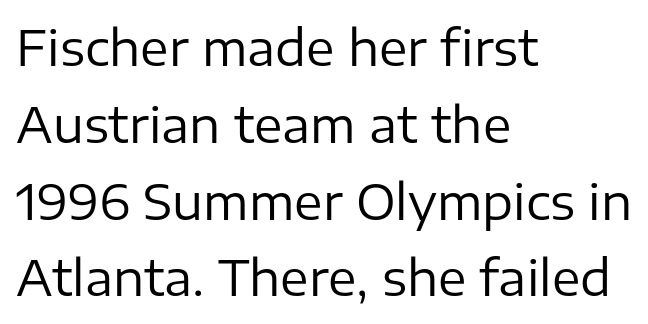
Weight: regular or lighter. Notice how the passage keeps a crisp vertical edge on the left only. Does extra space separate the letters? No, they use regular spacing. Regarding serifs, this sample does without them.
